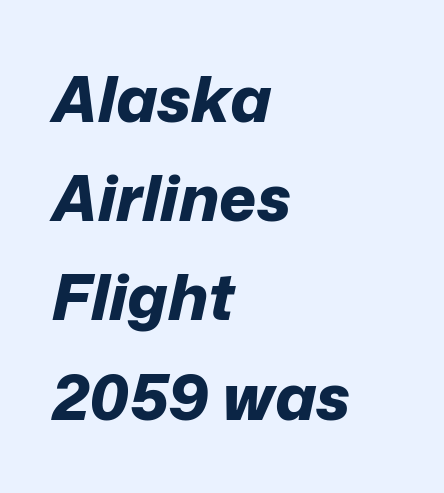
Q: Is the text bold? A: Yes.
Q: Is the text italic (slanted)? A: Yes, it leans right by about 12 degrees.
Q: Is the text underlined? A: No.
Q: How is the paragraph aligned? A: Left-aligned.
Q: Is the spacing between letters normal or unusually wide? A: Normal.
Q: Is the spacing between lines tight, normal or loose? A: Normal.
Q: Width (condensed, normal, or wide)? A: Normal.
Q: Stroke contrast? A: Low.
Q: x-height? A: Medium.
Q: Monospaced? A: No.
